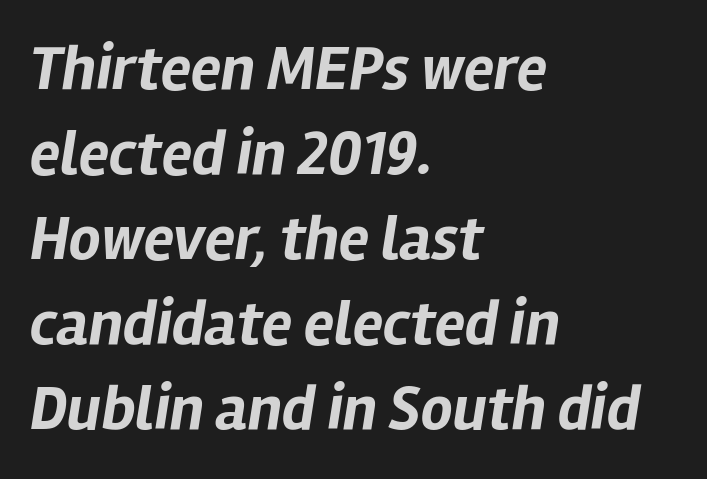
{"italic": "yes", "lean": "right", "slant_degrees": 12, "bold": "yes", "weight": "bold", "width": "normal", "stroke_contrast": "low", "x_height": "medium", "monospaced": "no", "underline": "no", "align": "left", "line_spacing": "normal", "line_spacing_ratio": 1.35, "letter_spacing": "normal", "letter_spacing_em": 0.0, "glyph_px": 63}
